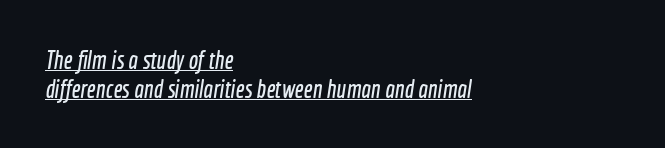
Decoration check: the copy is underlined. The horizontal fit of the characters is conventional and even. Compared with a centered layout, this one pins lines to the left instead.
